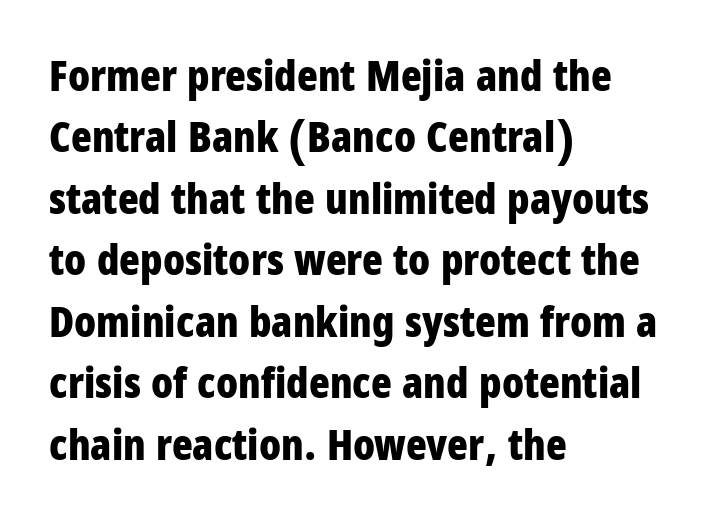
The image shows 43 px bold, condensed sans-serif type, upright; set left-aligned, normal line spacing (1.43x), normal letter spacing, not underlined; low stroke contrast and a large x-height.
